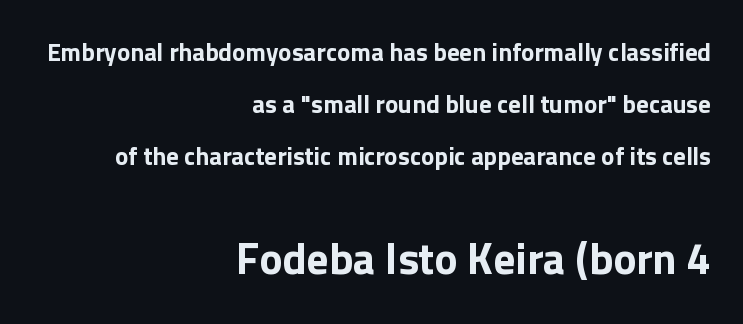
The passage shown is not underscored anywhere. This sample has the flowing, uneven cadence of proportional lettering. The rendering shows plain stroke endings on the letterforms — a sans-serif design. Compare the two chunks: the lower has the greater cap height. The passage shown is emphatically bold.
